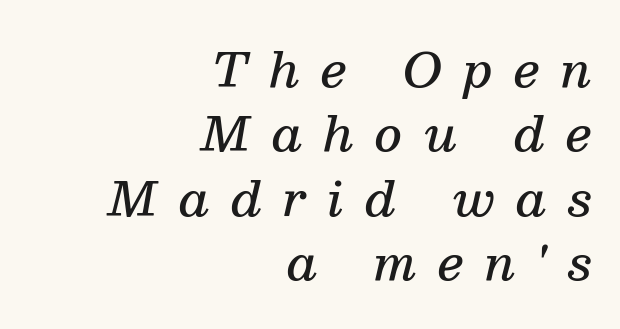
Q: Is the text bold? A: Semi-bold.
Q: Is the text italic (slanted)? A: Yes, it leans right by about 13 degrees.
Q: Is the typeface a serif or a sans-serif typeface? A: Serif.
Q: Is the text underlined? A: No.
Q: How is the paragraph aligned? A: Right-aligned.
Q: Is the spacing between letters normal or unusually wide? A: Unusually wide.
Q: Is the spacing between lines tight, normal or loose? A: Normal.
Q: Width (condensed, normal, or wide)? A: Normal.
Q: Stroke contrast? A: Medium.
Q: x-height? A: Medium.
Q: Monospaced? A: No.
